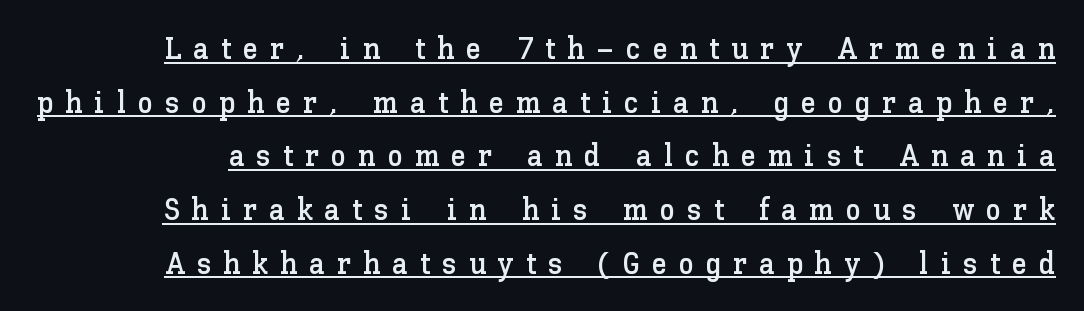
Q: Is the text italic (slanted)? A: No, it is upright.
Q: Is the text underlined? A: Yes.
Q: Is the spacing between letters normal or unusually wide? A: Unusually wide.
Q: Width (condensed, normal, or wide)? A: Normal.
Q: Stroke contrast? A: Low.
Q: x-height? A: Medium.
Q: Monospaced? A: No.
